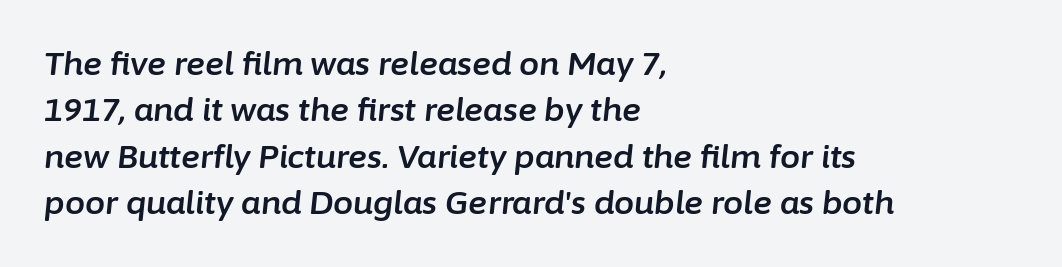
{"italic": "yes", "lean": "right", "slant_degrees": 6, "width": "normal", "stroke_contrast": "low", "x_height": "medium", "monospaced": "no", "underline": "no", "align": "left", "line_spacing": "normal", "line_spacing_ratio": 1.45, "letter_spacing": "normal", "letter_spacing_em": 0.0, "glyph_px": 32}
